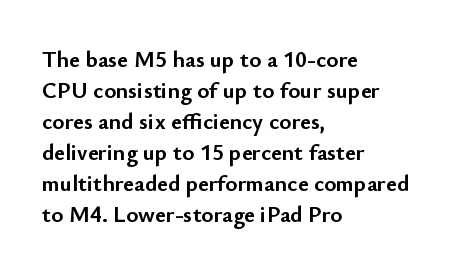
The image shows 23 px bold type, upright; set left-aligned, normal line spacing (1.35x), normal letter spacing, not underlined.
